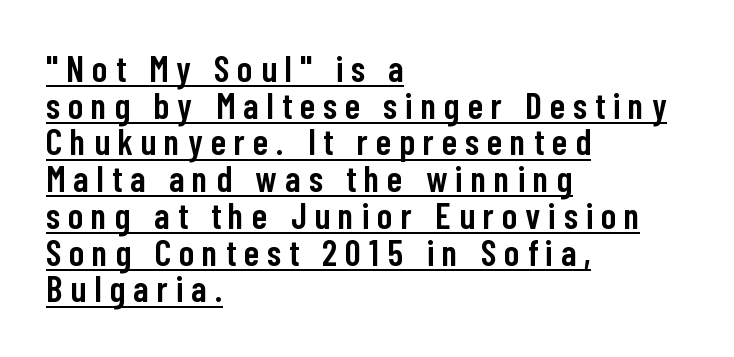
The image shows 36 px semibold, condensed sans-serif type, upright; set left-aligned, tight line spacing (1.02x), unusually wide letter spacing (+0.23 em), underlined; low stroke contrast and a medium x-height.
